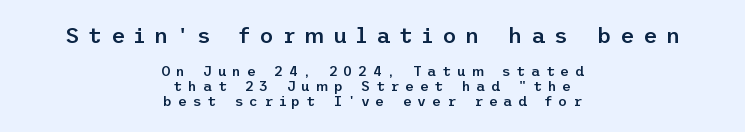
Q: Is the text bold? A: Semi-bold.
Q: Is the text italic (slanted)? A: No, it is upright.
Q: Is the text underlined? A: No.
Q: How is the paragraph aligned? A: Centered.
Q: Is the spacing between letters normal or unusually wide? A: Unusually wide.
Q: Is the spacing between lines tight, normal or loose? A: Tight.
Q: Which block of text is set in a larger size, the first (top) or the second (bottom)? A: The first (top) one.
